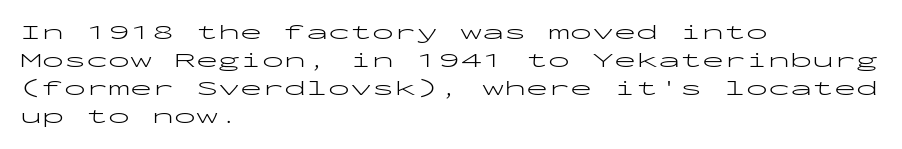
The image shows 22 px text type, upright; set left-aligned, normal line spacing (1.28x), normal letter spacing, not underlined.
